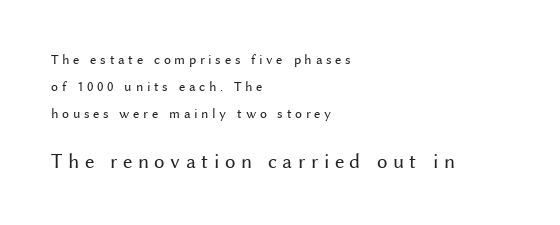
{"italic": "no", "bold": "no", "underline": "no", "align": "left", "line_spacing": "loose", "line_spacing_ratio": 1.93, "letter_spacing": "wide", "letter_spacing_em": 0.26, "larger_block": "second", "size_ratio": 1.5, "glyph_px": 21}
